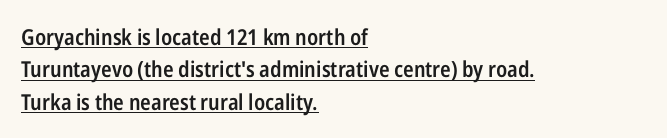
{"italic": "no", "bold": "semi", "underline": "yes", "align": "left", "line_spacing": "normal", "line_spacing_ratio": 1.47, "letter_spacing": "normal", "letter_spacing_em": 0.0, "glyph_px": 22}
